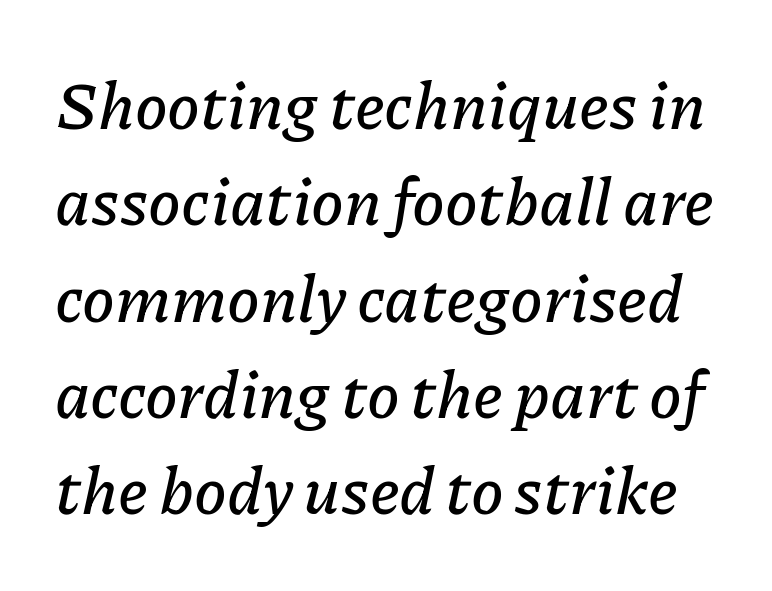
Q: Is the text italic (slanted)? A: Yes, it leans right by about 11 degrees.
Q: Is the text underlined? A: No.
Q: Is the spacing between letters normal or unusually wide? A: Normal.
Q: Is the spacing between lines tight, normal or loose? A: Normal.
Q: Width (condensed, normal, or wide)? A: Normal.
Q: Stroke contrast? A: Low.
Q: x-height? A: Medium.
Q: Monospaced? A: No.
